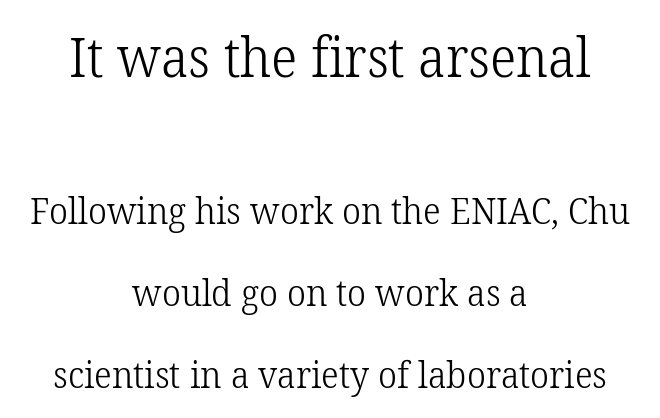
Type size steps down from the first block to the second. Each row of text sits above clean, open space. Is this a fixed-width face? No — the glyphs have proportional, varying widths. Casual observation: everything's sitting right in the middle. Ascenders rise straight up at ninety degrees.
